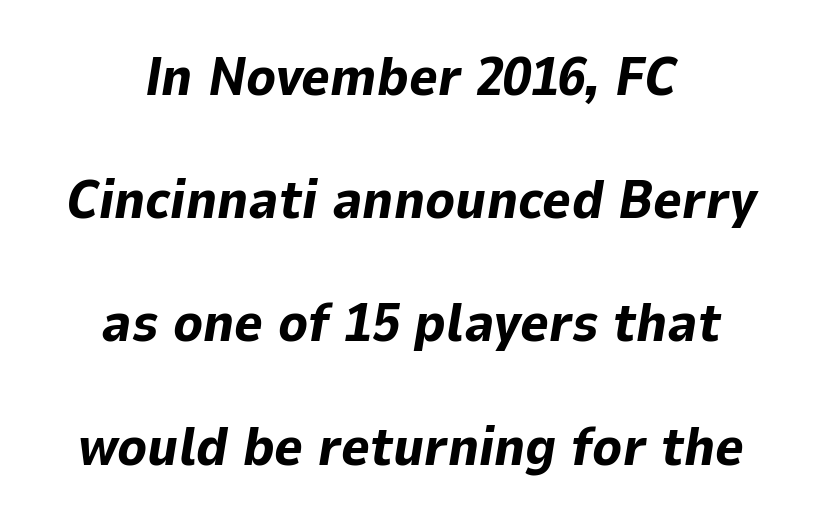
{"italic": "yes", "lean": "right", "slant_degrees": 9, "bold": "yes", "weight": "bold", "width": "normal", "stroke_contrast": "low", "x_height": "medium", "monospaced": "no", "underline": "no", "align": "center", "line_spacing": "loose", "line_spacing_ratio": 2.24, "letter_spacing": "normal", "letter_spacing_em": 0.0, "glyph_px": 55}
